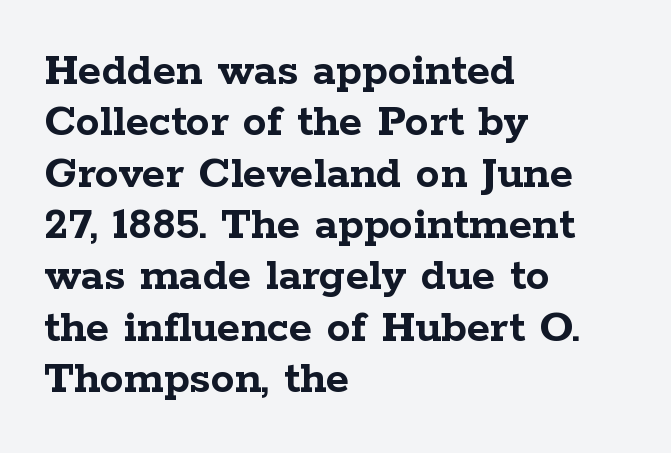
Q: Is the text bold? A: Yes.
Q: Is the text italic (slanted)? A: No, it is upright.
Q: Is the typeface a serif or a sans-serif typeface? A: Serif.
Q: Is the text underlined? A: No.
Q: How is the paragraph aligned? A: Left-aligned.
Q: Is the spacing between letters normal or unusually wide? A: Normal.
Q: Is the spacing between lines tight, normal or loose? A: Tight.
Q: Width (condensed, normal, or wide)? A: Wide.
Q: Stroke contrast? A: Low.
Q: x-height? A: Medium.
Q: Monospaced? A: No.
